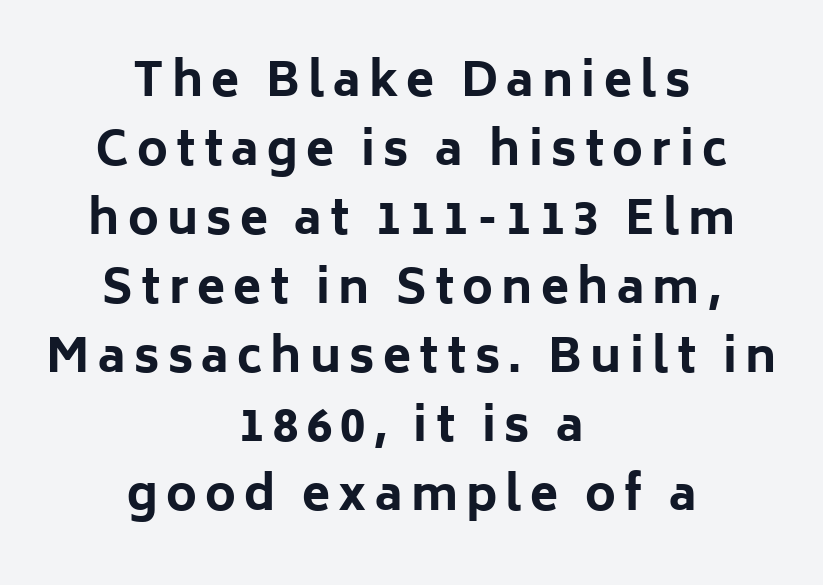
Q: Is the text bold? A: Yes.
Q: Is the text italic (slanted)? A: No, it is upright.
Q: Is the typeface a serif or a sans-serif typeface? A: Sans-serif.
Q: Is the text underlined? A: No.
Q: How is the paragraph aligned? A: Centered.
Q: Is the spacing between lines tight, normal or loose? A: Normal.
Q: Width (condensed, normal, or wide)? A: Normal.
Q: Stroke contrast? A: Low.
Q: x-height? A: Medium.
Q: Monospaced? A: No.
